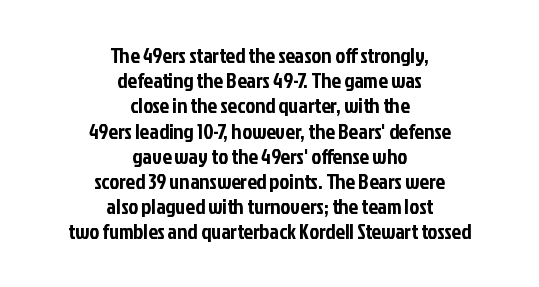
Q: Is the text italic (slanted)? A: No, it is upright.
Q: Is the text underlined? A: No.
Q: How is the paragraph aligned? A: Centered.
Q: Is the spacing between letters normal or unusually wide? A: Normal.
